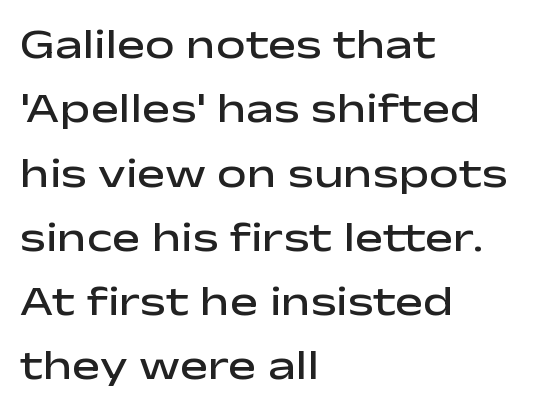
Q: Is the text bold? A: Semi-bold.
Q: Is the text italic (slanted)? A: No, it is upright.
Q: Is the typeface a serif or a sans-serif typeface? A: Sans-serif.
Q: Is the text underlined? A: No.
Q: How is the paragraph aligned? A: Left-aligned.
Q: Is the spacing between letters normal or unusually wide? A: Normal.
Q: Is the spacing between lines tight, normal or loose? A: Normal.
Q: Width (condensed, normal, or wide)? A: Wide.
Q: Stroke contrast? A: Low.
Q: x-height? A: Medium.
Q: Monospaced? A: No.
